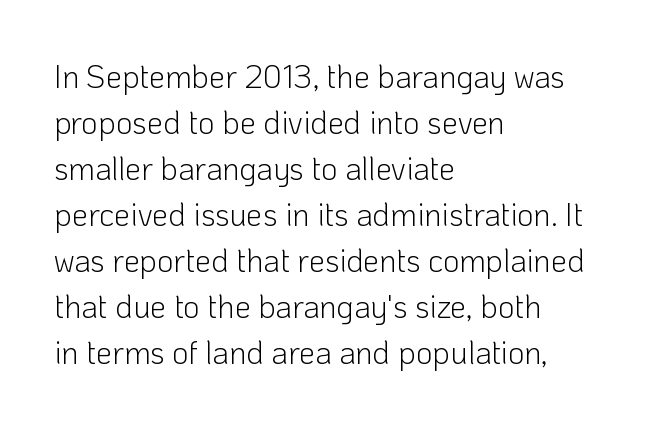
Weight: regular or lighter. Normally led — the rows are evenly, conventionally spaced. Nothing sits at the stroke ends, so this counts as sans-serif. How are the letters spaced? Ordinarily, with no added tracking. Looks like regular typesetting: each glyph gets only the width it needs. Rule under the text: the space is simply empty.
